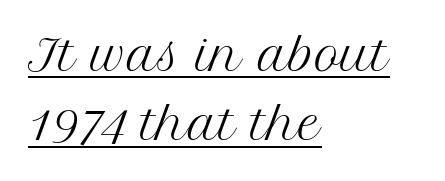
{"bold": "no", "weight": "regular", "width": "normal", "stroke_contrast": "medium", "x_height": "medium", "monospaced": "no", "underline": "yes", "align": "left", "line_spacing": "normal", "line_spacing_ratio": 1.61, "letter_spacing": "normal", "letter_spacing_em": 0.0, "glyph_px": 43}
